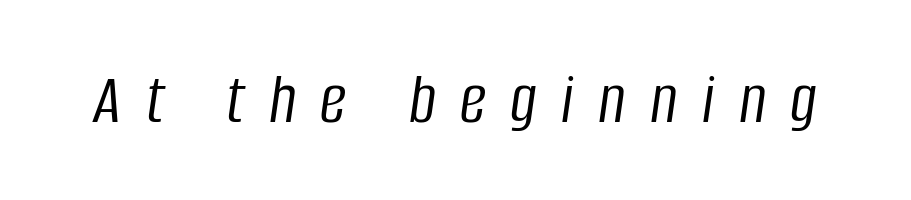
Every character sits at an angle, as italics do. Substantial extra tracking has been applied to these lines. Underline: absent. The weight tops out at a normal text grade.
